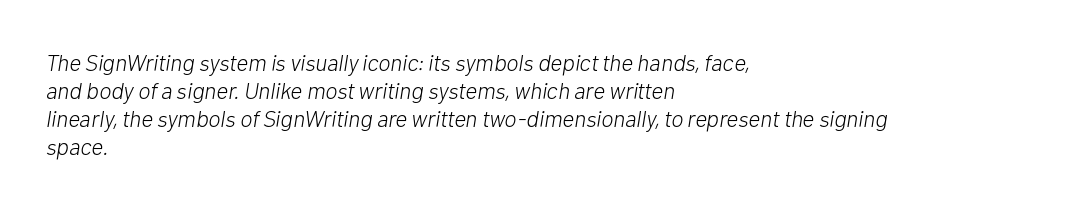
{"italic": "yes", "lean": "right", "slant_degrees": 10, "bold": "no", "underline": "no", "align": "left", "line_spacing_ratio": 1.22, "letter_spacing": "normal", "letter_spacing_em": 0.0, "glyph_px": 23}
